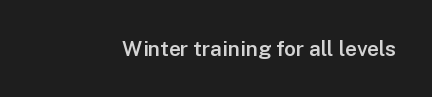
Typesetter's note: demi weight, one step under bold. The specimen omits any rule beneath the text block's lines. Is there any slant? The stems are plumb. Does extra space separate the letters? No, they use regular spacing.
